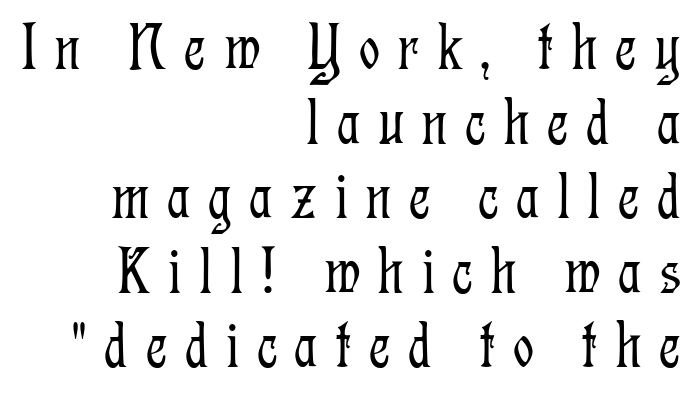
The image shows 66 px light, condensed serif type, upright; set right-aligned, tight line spacing (1.13x), unusually wide letter spacing (+0.26 em), not underlined; low stroke contrast and a medium x-height.
